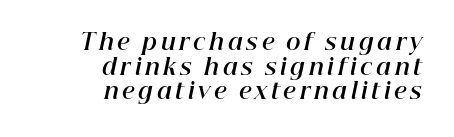
Vertically, the passage feels compressed, each row crowding the next. Caption: multi-line text, flush right, ragged left. Rule under the text: the space is simply empty. The characters look thick and weighty, a clear bold. Does the lettering tilt? It does — this is italic.
